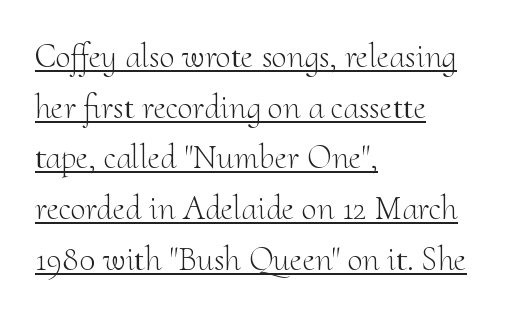
The image shows 34 px light serif type, upright; set left-aligned, normal line spacing (1.49x), normal letter spacing, underlined; medium stroke contrast and a small x-height.
